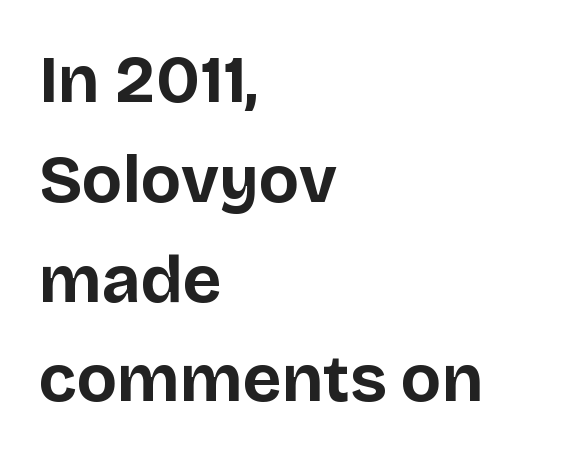
Italic? Not at all — the glyphs are vertical. Spacing verdict: proportional, widths tailored to each character. A dark, heavy texture on the line: the type is bold. The line texture is even and compact thanks to regular tracking. Check the space under the baseline: it is left empty.
